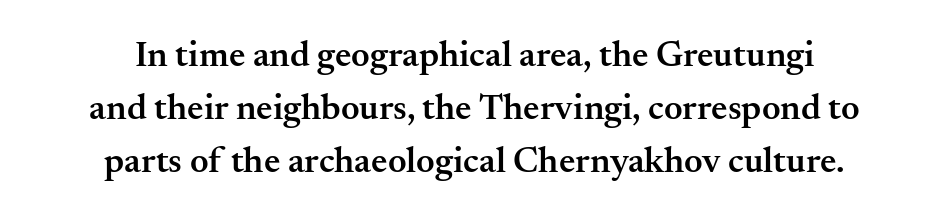
Firm but not heavy-handed strokes: this text is semibold. Looks like regular typesetting: each glyph gets only the width it needs. These lines are composed in type with serifs. These lines keep a tight, regular rhythm from letter to letter. Rule under the text: the space is simply empty.
